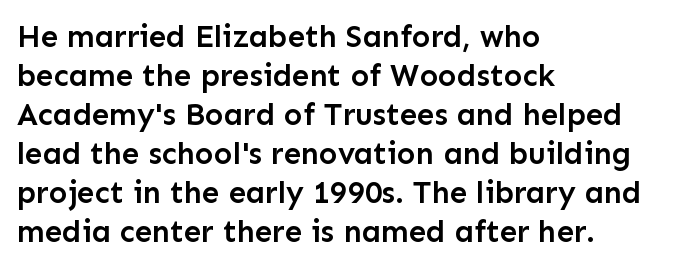
Q: Is the text bold? A: Semi-bold.
Q: Is the text italic (slanted)? A: No, it is upright.
Q: Is the typeface a serif or a sans-serif typeface? A: Sans-serif.
Q: Is the text underlined? A: No.
Q: How is the paragraph aligned? A: Left-aligned.
Q: Is the spacing between letters normal or unusually wide? A: Normal.
Q: Is the spacing between lines tight, normal or loose? A: Normal.
Q: Width (condensed, normal, or wide)? A: Normal.
Q: Stroke contrast? A: Low.
Q: x-height? A: Medium.
Q: Monospaced? A: No.
